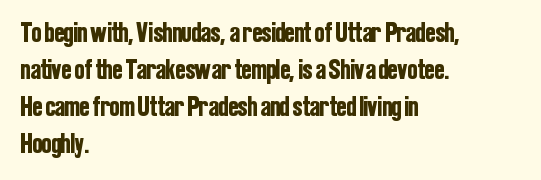
{"serif": "no", "italic": "no", "width": "condensed", "stroke_contrast": "low", "x_height": "medium", "monospaced": "no", "underline": "no", "align": "left", "line_spacing": "normal", "line_spacing_ratio": 1.28, "letter_spacing": "normal", "letter_spacing_em": 0.0, "glyph_px": 29}
